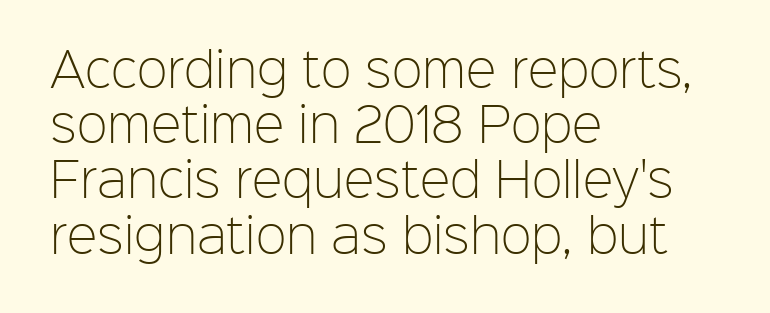
The image shows 46 px light sans-serif type, upright; set left-aligned, line spacing 1.2x, normal letter spacing, not underlined; low stroke contrast and a medium x-height.
